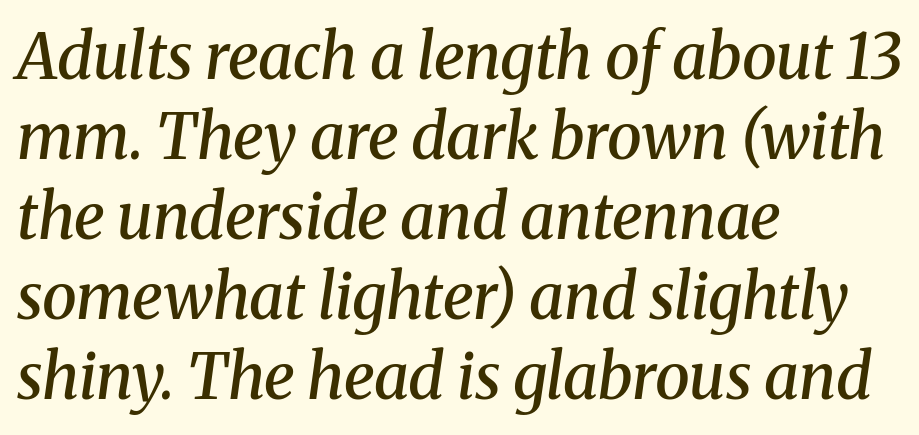
{"serif": "yes", "italic": "yes", "lean": "right", "slant_degrees": 8, "bold": "semi", "weight": "semibold", "width": "normal", "stroke_contrast": "medium", "x_height": "medium", "monospaced": "no", "underline": "no", "align": "left", "line_spacing": "normal", "line_spacing_ratio": 1.27, "letter_spacing": "normal", "letter_spacing_em": 0.0, "glyph_px": 63}
